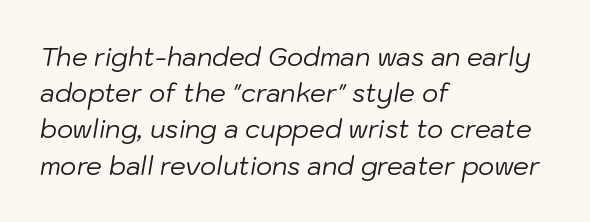
The image shows 25 px text type, italic (leaning right); set left-aligned, normal line spacing (1.45x), normal letter spacing, not underlined.
